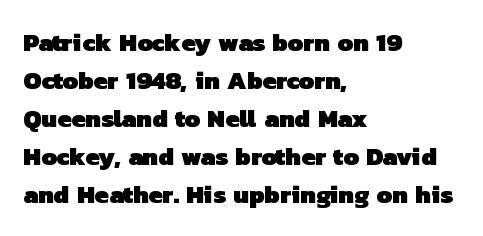
{"bold": "yes", "underline": "no", "align": "left", "line_spacing": "normal", "line_spacing_ratio": 1.52, "letter_spacing": "normal", "letter_spacing_em": 0.0, "glyph_px": 25}
